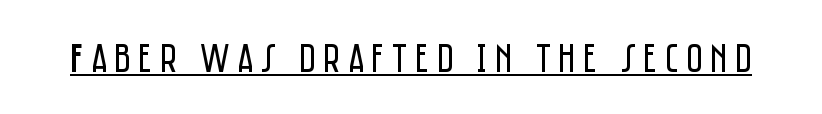
{"serif": "no", "italic": "no", "bold": "no", "weight": "regular", "width": "condensed", "stroke_contrast": "low", "x_height": "large", "monospaced": "no", "underline": "yes", "glyph_px": 41}
